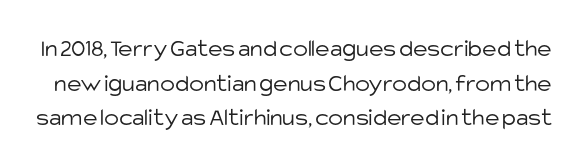
{"italic": "no", "bold": "no", "underline": "no", "line_spacing": "normal", "line_spacing_ratio": 1.39, "letter_spacing": "normal", "letter_spacing_em": 0.0, "glyph_px": 25}
